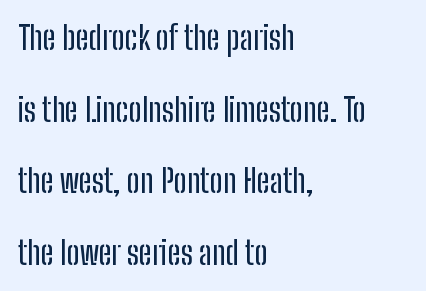
{"serif": "no", "italic": "no", "width": "condensed", "stroke_contrast": "low", "x_height": "medium", "monospaced": "no", "underline": "no", "align": "left", "line_spacing": "loose", "line_spacing_ratio": 2.24, "letter_spacing": "normal", "letter_spacing_em": 0.0, "glyph_px": 32}
